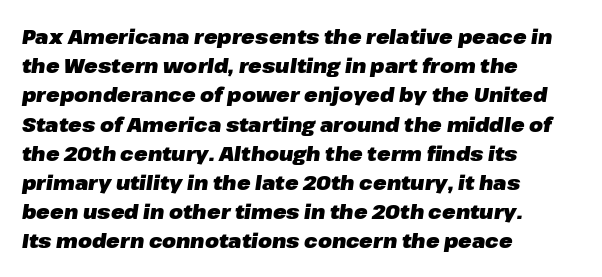
The image shows 20 px bold type, italic (leaning right); set left-aligned, normal line spacing (1.46x), normal letter spacing, not underlined.
